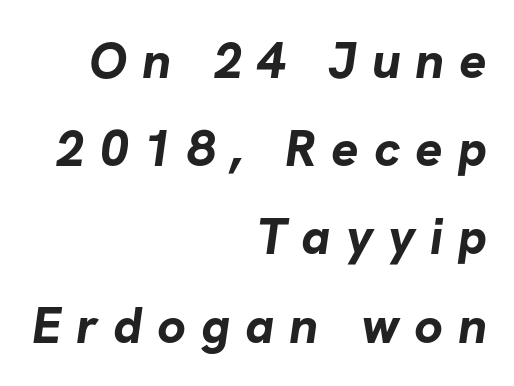
The image shows 51 px bold sans-serif type; set right-aligned, line spacing 1.73x, unusually wide letter spacing (+0.29 em), not underlined; low stroke contrast and a medium x-height.
